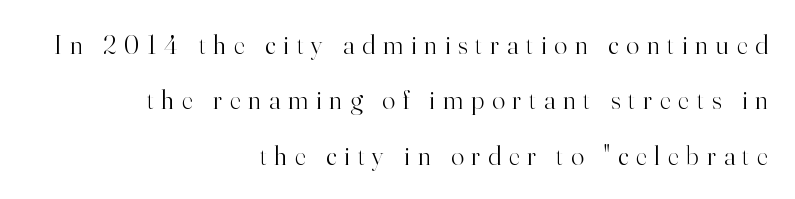
No italicization has been applied; the sample stays upright. Quick note: underline off. The cut favours lightness, reaching ordinary text weight at its darkest. The lines are quadded right. The rendering inserts visible extra space after every character. The block of text is sparse from top to bottom, with ample space between rows.
